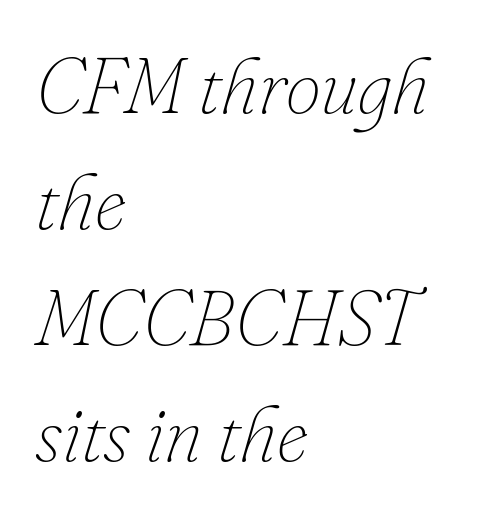
The letters advance in unequal steps, a hallmark of proportional type. Vertical spacing — default. This rendering uses left alignment, leaving the right contour irregular. Letters have the restrained weight of plain body copy at most.
